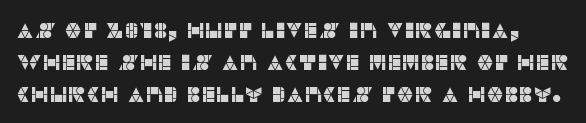
{"italic": "no", "underline": "no", "line_spacing": "normal", "line_spacing_ratio": 1.45, "letter_spacing": "normal", "letter_spacing_em": 0.0, "glyph_px": 22}
